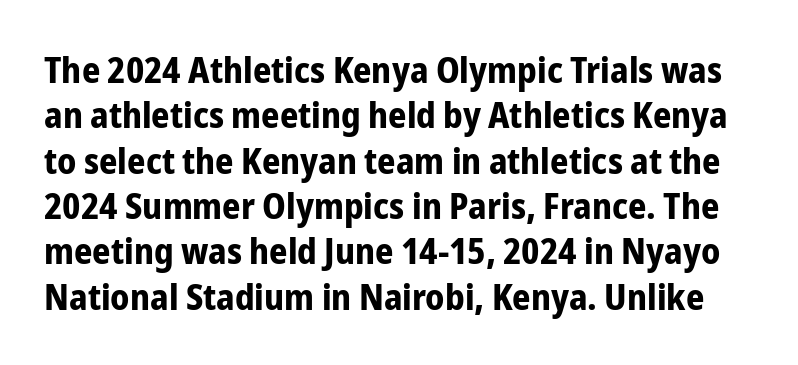
The passage shown is typed in a proportional face where columns would drift. Regarding serifs, this sample does without them. Every letter is thick-stroked: bold, no question. No extra tracking has been applied to these lines. The leading is moderate, giving the passage an even texture.
